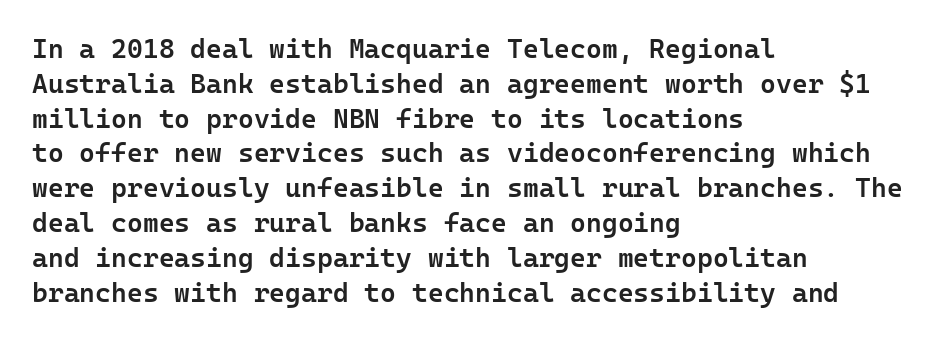
Q: Is the text bold? A: Semi-bold.
Q: Is the text italic (slanted)? A: No, it is upright.
Q: Is the text underlined? A: No.
Q: How is the paragraph aligned? A: Left-aligned.
Q: Is the spacing between letters normal or unusually wide? A: Normal.
Q: Is the spacing between lines tight, normal or loose? A: Normal.
